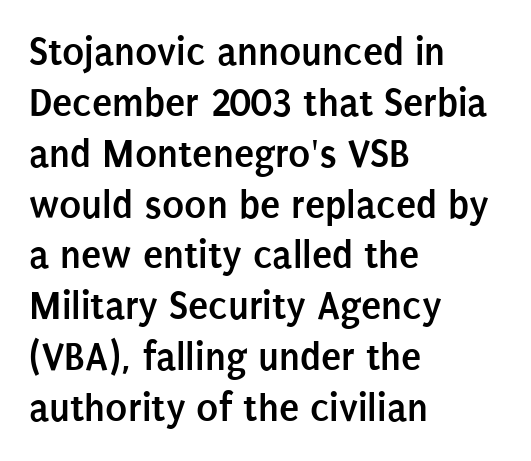
Q: Is the text bold? A: Yes.
Q: Is the text italic (slanted)? A: No, it is upright.
Q: Is the typeface a serif or a sans-serif typeface? A: Sans-serif.
Q: Is the text underlined? A: No.
Q: How is the paragraph aligned? A: Left-aligned.
Q: Is the spacing between letters normal or unusually wide? A: Normal.
Q: Width (condensed, normal, or wide)? A: Condensed.
Q: Stroke contrast? A: Low.
Q: x-height? A: Large.
Q: Monospaced? A: No.
